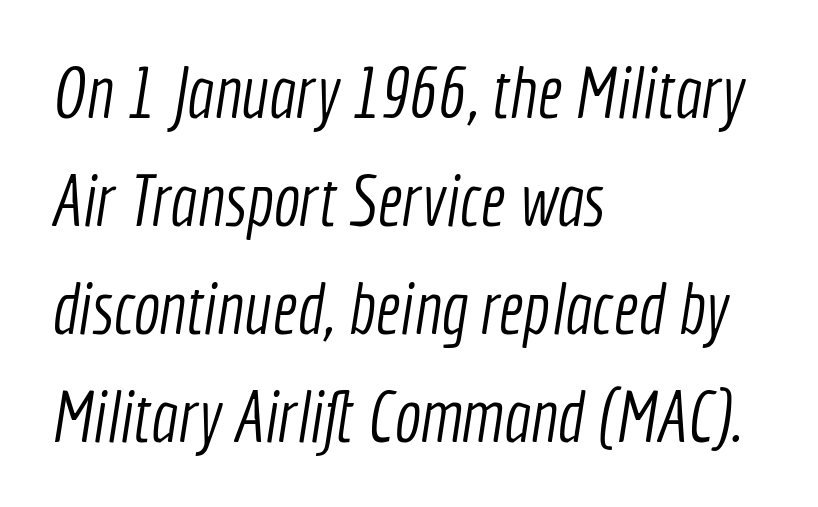
The zone under the glyphs is completely vacant. Unbolded letterforms with no extra heft. The lines are quadded left. Varying glyph widths throughout — classic text-font behaviour.
